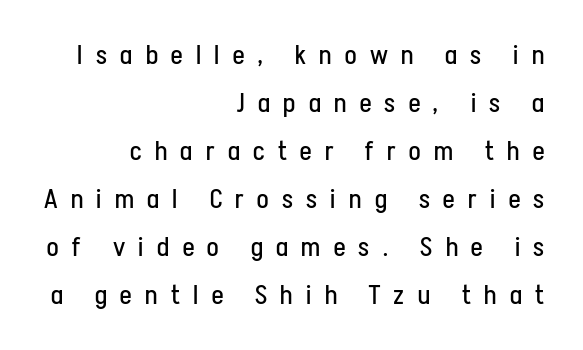
A roman cut, with each character standing at attention. Compared with a typical body face, this is equally light or lighter still. The rag falls on the left side of this text block. Just letters on the line, the space beneath them empty. Each word looks stretched out because of the extra space between its letters.
